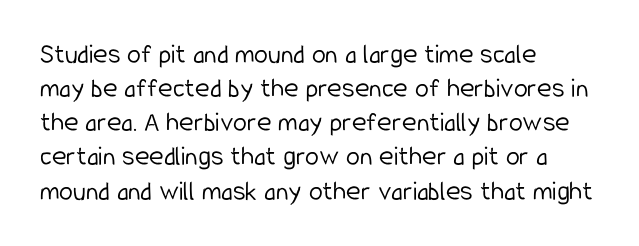
{"serif": "no", "italic": "no", "bold": "no", "weight": "light", "width": "condensed", "stroke_contrast": "low", "x_height": "medium", "monospaced": "no", "underline": "no", "align": "left", "line_spacing_ratio": 1.22, "letter_spacing": "normal", "letter_spacing_em": 0.0, "glyph_px": 28}
